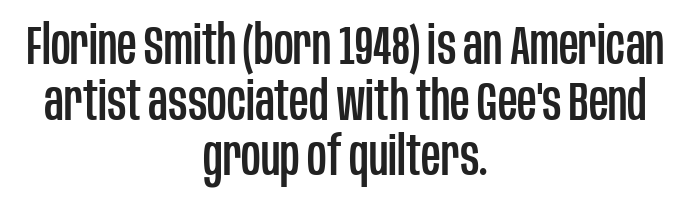
Does extra space separate the letters? No, they use regular spacing. Each row of text sits above clean, open space. Is there much room between lines? No — they nearly touch. Looks like regular typesetting: each glyph gets only the width it needs. No italicization has been applied; the sample stays upright.
